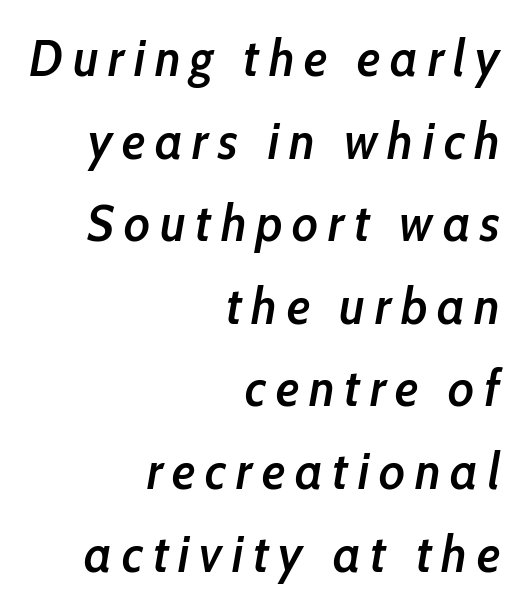
The image shows 51 px semibold, condensed type, italic (leaning right); set right-aligned, normal line spacing (1.62x), not underlined; low stroke contrast and a medium x-height.
